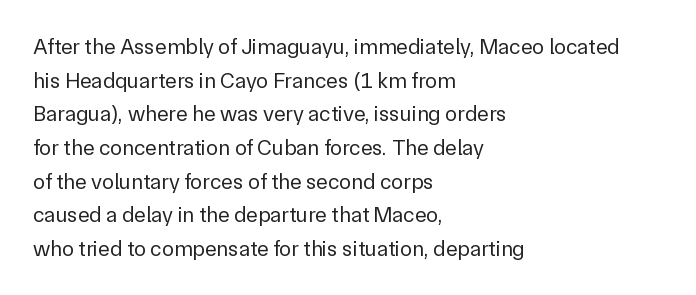
Q: Is the text bold? A: No.
Q: Is the text italic (slanted)? A: No, it is upright.
Q: Is the text underlined? A: No.
Q: How is the paragraph aligned? A: Left-aligned.
Q: Is the spacing between letters normal or unusually wide? A: Normal.
Q: Is the spacing between lines tight, normal or loose? A: Normal.
